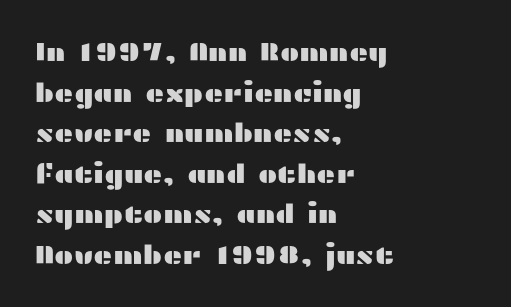
The image shows 26 px text type, upright; set left-aligned, normal line spacing (1.56x), normal letter spacing, not underlined.
